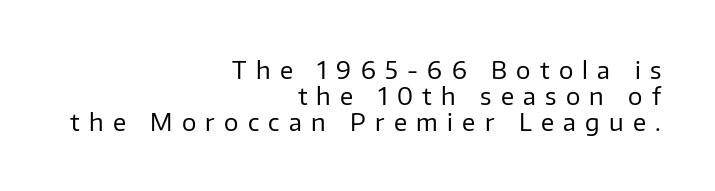
{"italic": "no", "bold": "no", "underline": "no", "align": "right", "line_spacing": "tight", "line_spacing_ratio": 1.08, "letter_spacing": "wide", "letter_spacing_em": 0.39, "glyph_px": 24}
